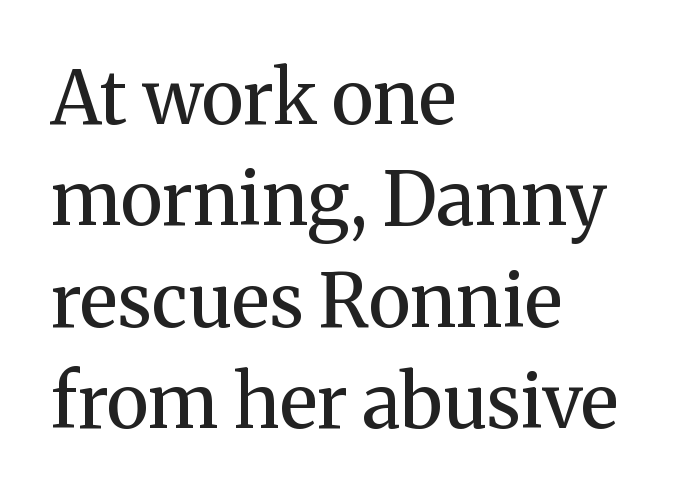
The image shows 74 px regular-weight serif type, upright; set left-aligned, normal line spacing (1.37x), normal letter spacing, not underlined; medium stroke contrast and a medium x-height.
